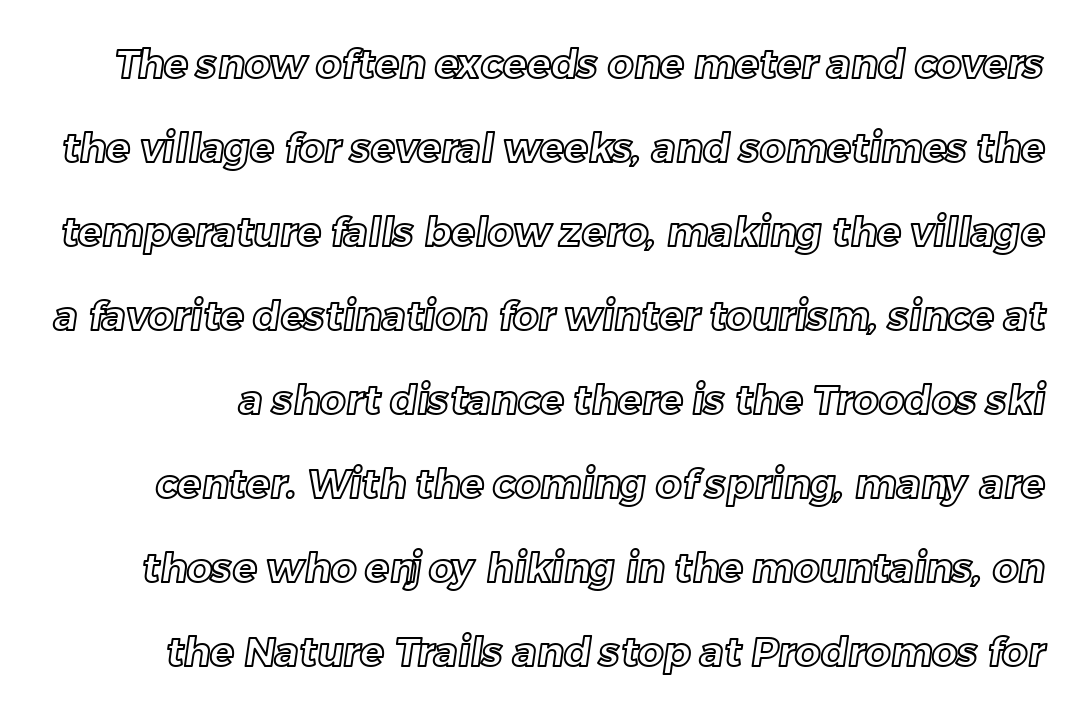
Spacing between characters is what you'd get straight out of the box. Descenders hang freely into open space. This sample trades compactness for vertical openness between lines. Varying glyph widths throughout — classic text-font behaviour.
